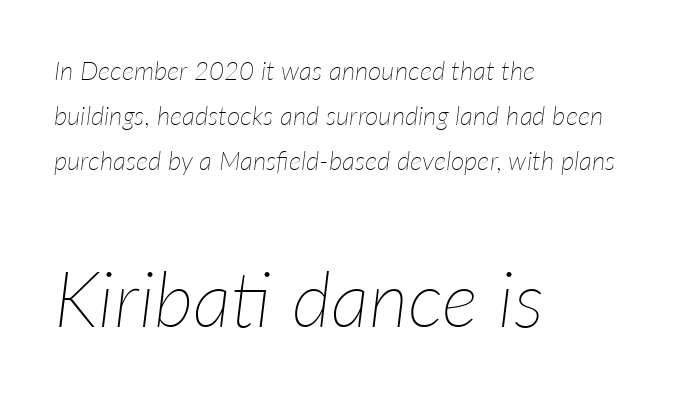
{"italic": "yes", "lean": "right", "slant_degrees": 7, "bold": "no", "weight": "thin", "width": "normal", "stroke_contrast": "low", "x_height": "medium", "monospaced": "no", "underline": "no", "align": "left", "line_spacing_ratio": 1.74, "letter_spacing": "normal", "letter_spacing_em": 0.0, "larger_block": "second", "size_ratio": 2.96, "glyph_px": 77}
